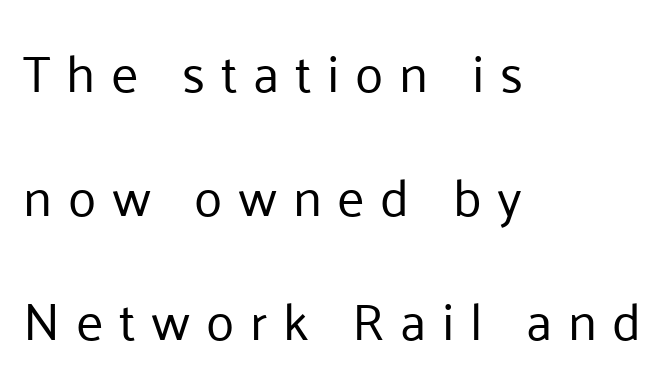
Q: Is the text bold? A: No.
Q: Is the text italic (slanted)? A: No, it is upright.
Q: Is the typeface a serif or a sans-serif typeface? A: Sans-serif.
Q: Is the text underlined? A: No.
Q: How is the paragraph aligned? A: Left-aligned.
Q: Is the spacing between letters normal or unusually wide? A: Unusually wide.
Q: Is the spacing between lines tight, normal or loose? A: Loose.
Q: Width (condensed, normal, or wide)? A: Normal.
Q: Stroke contrast? A: Low.
Q: x-height? A: Medium.
Q: Monospaced? A: No.
